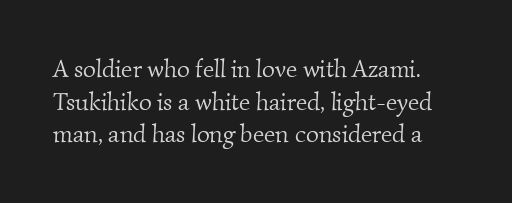
Q: Is the text bold? A: No.
Q: Is the text underlined? A: No.
Q: Is the spacing between letters normal or unusually wide? A: Normal.
Q: Is the spacing between lines tight, normal or loose? A: Normal.
